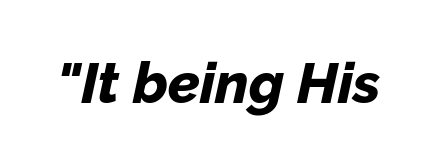
Q: Is the text bold? A: Yes.
Q: Is the text italic (slanted)? A: Yes, it leans right by about 12 degrees.
Q: Is the text underlined? A: No.
Q: Is the spacing between letters normal or unusually wide? A: Normal.
Q: Width (condensed, normal, or wide)? A: Normal.
Q: Stroke contrast? A: Low.
Q: x-height? A: Medium.
Q: Monospaced? A: No.
